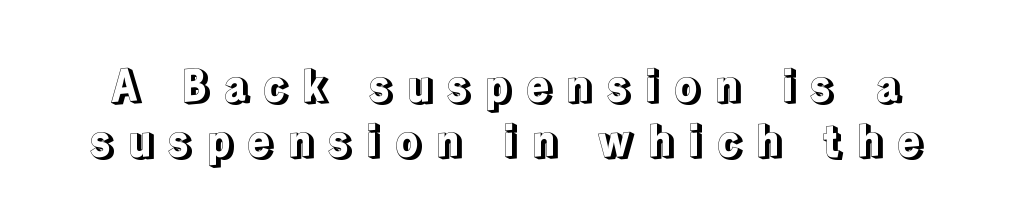
{"italic": "no", "width": "normal", "x_height": "medium", "monospaced": "no", "underline": "no", "line_spacing": "normal", "line_spacing_ratio": 1.26, "letter_spacing": "wide", "letter_spacing_em": 0.29, "glyph_px": 44}
